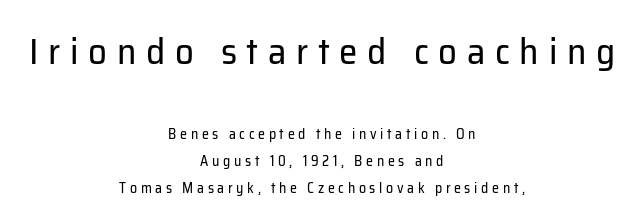
Q: Is the text bold? A: No.
Q: Is the text italic (slanted)? A: No, it is upright.
Q: Is the typeface a serif or a sans-serif typeface? A: Sans-serif.
Q: Is the text underlined? A: No.
Q: How is the paragraph aligned? A: Centered.
Q: Is the spacing between letters normal or unusually wide? A: Unusually wide.
Q: Is the spacing between lines tight, normal or loose? A: Loose.
Q: Which block of text is set in a larger size, the first (top) or the second (bottom)? A: The first (top) one.
Q: Width (condensed, normal, or wide)? A: Normal.
Q: Stroke contrast? A: Low.
Q: x-height? A: Medium.
Q: Monospaced? A: No.
